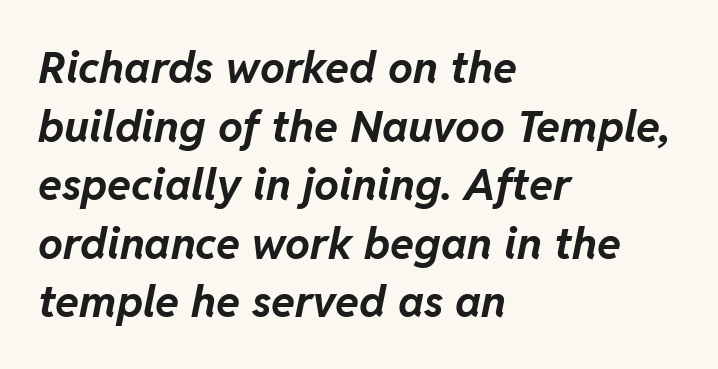
Q: Is the text bold? A: Yes.
Q: Is the text italic (slanted)? A: Yes, it leans right by about 11 degrees.
Q: Is the text underlined? A: No.
Q: How is the paragraph aligned? A: Left-aligned.
Q: Is the spacing between letters normal or unusually wide? A: Normal.
Q: Is the spacing between lines tight, normal or loose? A: Normal.
Q: Width (condensed, normal, or wide)? A: Normal.
Q: Stroke contrast? A: Low.
Q: x-height? A: Medium.
Q: Monospaced? A: No.
